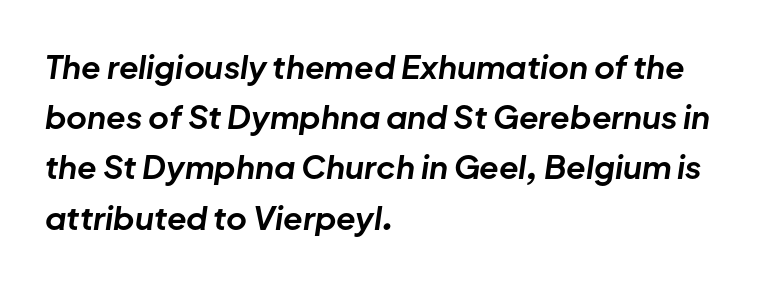
The image shows 32 px bold type, italic (leaning right); set left-aligned, normal line spacing (1.57x), normal letter spacing, not underlined; low stroke contrast and a medium x-height.
